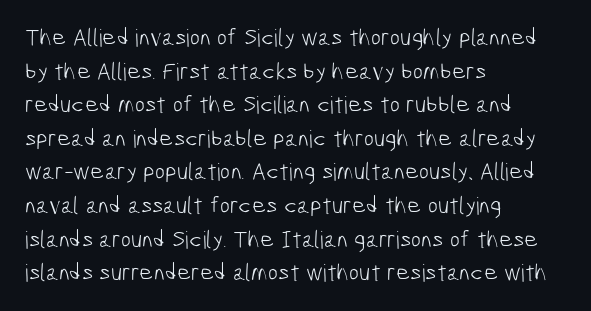
{"bold": "no", "underline": "no", "align": "left", "line_spacing": "normal", "line_spacing_ratio": 1.4, "letter_spacing": "normal", "letter_spacing_em": 0.0, "glyph_px": 24}
